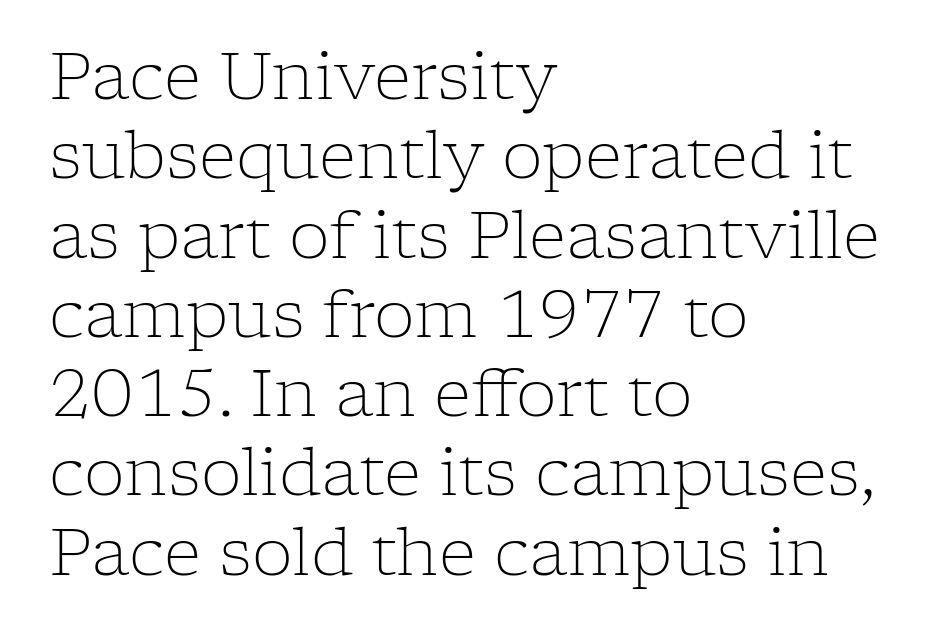
The image shows 65 px light serif type, upright; set left-aligned, line spacing 1.22x, normal letter spacing, not underlined; low stroke contrast and a medium x-height.
